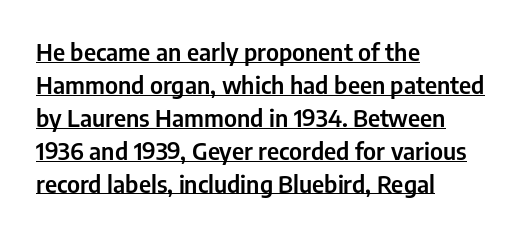
Q: Is the text italic (slanted)? A: No, it is upright.
Q: Is the text underlined? A: Yes.
Q: How is the paragraph aligned? A: Left-aligned.
Q: Is the spacing between letters normal or unusually wide? A: Normal.
Q: Is the spacing between lines tight, normal or loose? A: Normal.
